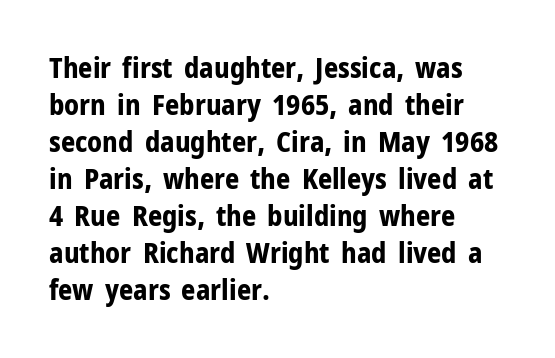
The face used here is rendered with its standard letterfit. The passage shown is typeset with a sans-serif family. Notice how descenders clear the ascenders below comfortably — that's standard leading. Note the varied advance widths — an 'i' is clearly narrower than an 'm'. The ragged edge is on the right, which tells us the setting is flush left. The string is rendered with underlining switched off.
